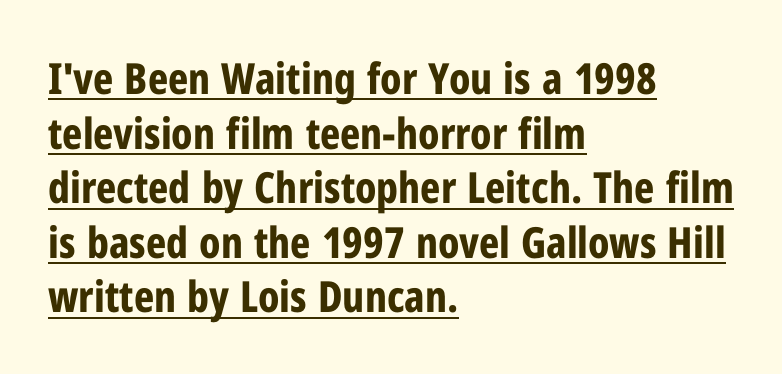
{"serif": "no", "italic": "no", "bold": "yes", "weight": "bold", "width": "condensed", "stroke_contrast": "low", "x_height": "medium", "monospaced": "no", "underline": "yes", "align": "left", "line_spacing": "normal", "line_spacing_ratio": 1.27, "letter_spacing": "normal", "letter_spacing_em": 0.0, "glyph_px": 43}
